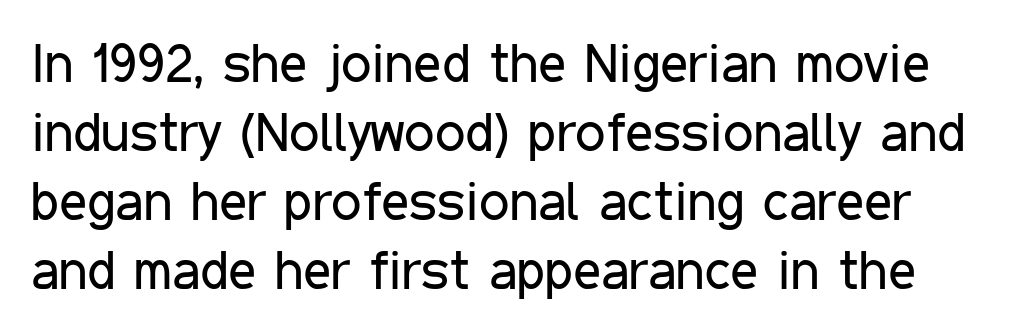
Q: Is the text bold? A: No.
Q: Is the text italic (slanted)? A: No, it is upright.
Q: Is the typeface a serif or a sans-serif typeface? A: Sans-serif.
Q: Is the text underlined? A: No.
Q: Is the spacing between letters normal or unusually wide? A: Normal.
Q: Is the spacing between lines tight, normal or loose? A: Normal.
Q: Width (condensed, normal, or wide)? A: Condensed.
Q: Stroke contrast? A: Low.
Q: x-height? A: Medium.
Q: Monospaced? A: No.
